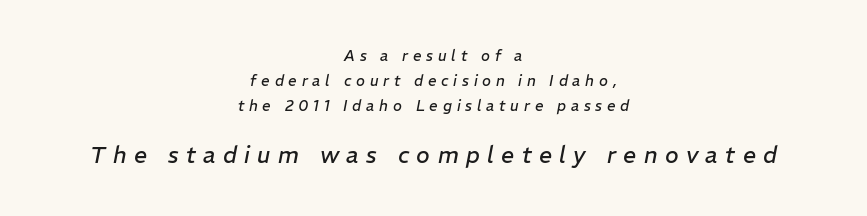
The image shows 23 px text type, italic (leaning right); set centered, normal line spacing (1.68x), unusually wide letter spacing (+0.32 em), not underlined; the second (bottom) block is 1.53x larger.
